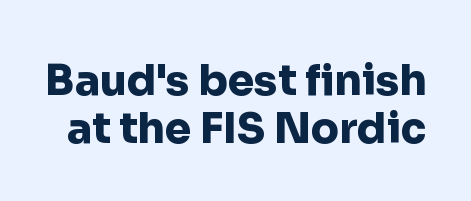
Q: Is the text bold? A: Yes.
Q: Is the text italic (slanted)? A: No, it is upright.
Q: Is the typeface a serif or a sans-serif typeface? A: Sans-serif.
Q: Is the text underlined? A: No.
Q: Is the spacing between letters normal or unusually wide? A: Normal.
Q: Is the spacing between lines tight, normal or loose? A: Tight.
Q: Width (condensed, normal, or wide)? A: Normal.
Q: Stroke contrast? A: Low.
Q: x-height? A: Medium.
Q: Monospaced? A: No.
